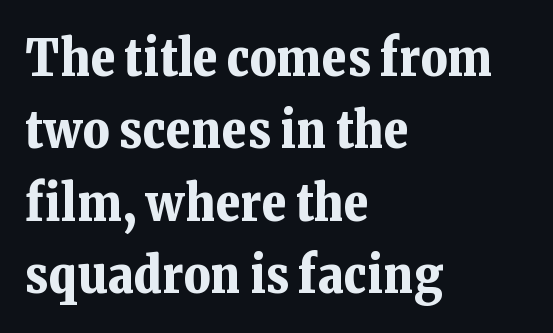
Q: Is the text bold? A: Yes.
Q: Is the text italic (slanted)? A: No, it is upright.
Q: Is the typeface a serif or a sans-serif typeface? A: Serif.
Q: Is the text underlined? A: No.
Q: How is the paragraph aligned? A: Left-aligned.
Q: Is the spacing between letters normal or unusually wide? A: Normal.
Q: Is the spacing between lines tight, normal or loose? A: Normal.
Q: Width (condensed, normal, or wide)? A: Normal.
Q: Stroke contrast? A: Low.
Q: x-height? A: Medium.
Q: Monospaced? A: No.
